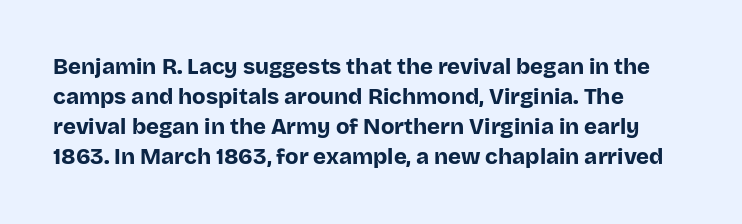
Q: Is the text bold? A: Yes.
Q: Is the text italic (slanted)? A: No, it is upright.
Q: Is the text underlined? A: No.
Q: How is the paragraph aligned? A: Left-aligned.
Q: Is the spacing between letters normal or unusually wide? A: Normal.
Q: Is the spacing between lines tight, normal or loose? A: Normal.
